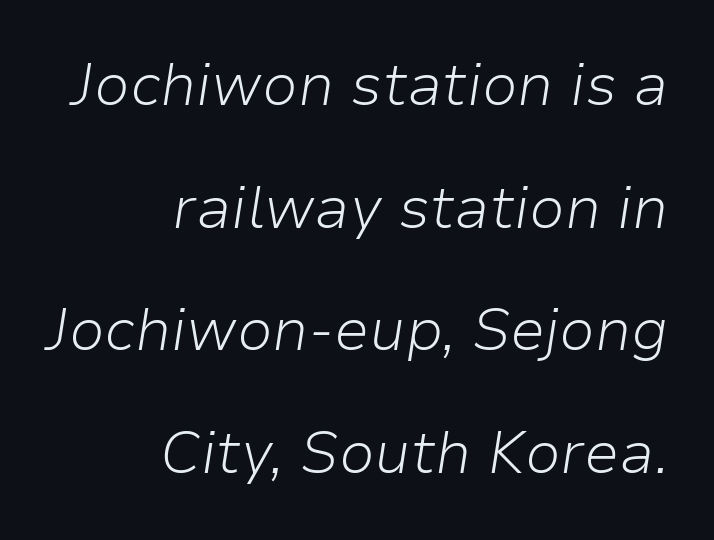
The image shows 59 px light type, italic (leaning right); set right-aligned, loose line spacing (2.08x), normal letter spacing, not underlined; low stroke contrast and a medium x-height.
